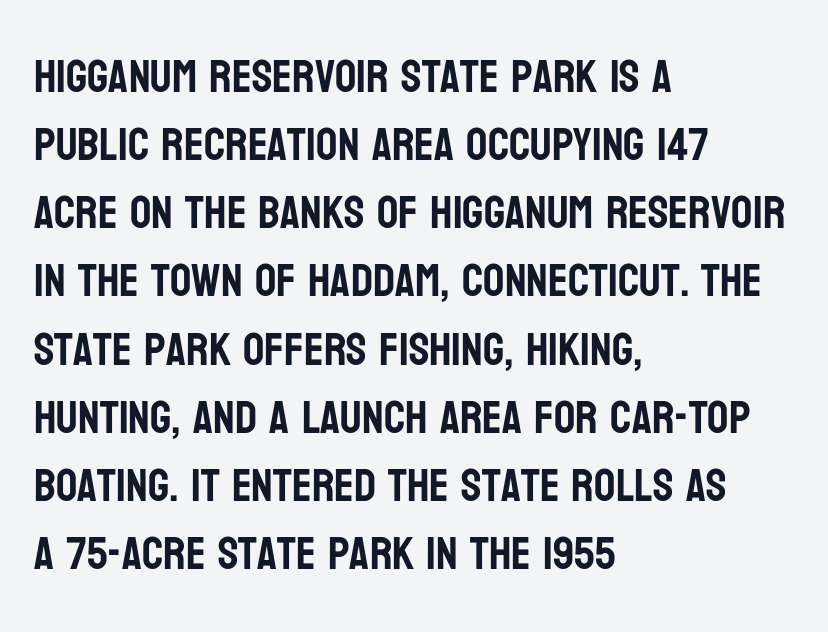
Q: Is the text italic (slanted)? A: No, it is upright.
Q: Is the typeface a serif or a sans-serif typeface? A: Sans-serif.
Q: Is the text underlined? A: No.
Q: How is the paragraph aligned? A: Left-aligned.
Q: Is the spacing between letters normal or unusually wide? A: Normal.
Q: Is the spacing between lines tight, normal or loose? A: Normal.
Q: Width (condensed, normal, or wide)? A: Condensed.
Q: Stroke contrast? A: Low.
Q: x-height? A: Large.
Q: Monospaced? A: No.
